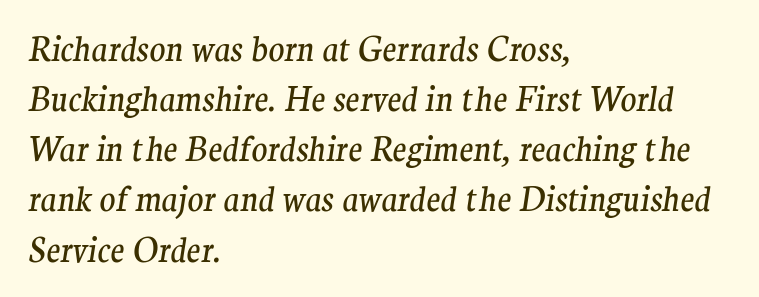
It's the slanting kind of type. This rendering features lettering with no underline. Notice how the passage keeps a crisp vertical edge on the left only. The gaps between neighbouring characters are ordinary and unremarkable. The typesetting does not lean heavy: it is not bold. Note: serifs present on the glyphs.
